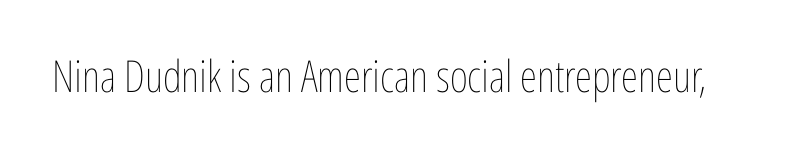
The lettering holds an erect, upright posture throughout. These lines are rendered in a variable-pitch font. The font sits on the lighter half of the weight spectrum, regular included. Honestly, there is no underline to notice here at all. Tracking value appears to be zero — textbook default spacing.
